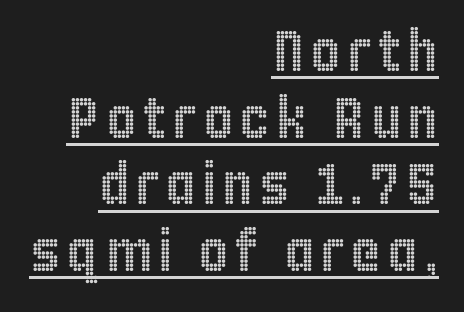
The image shows 58 px condensed type, upright; set right-aligned, tight line spacing (1.15x), underlined; a large x-height.
